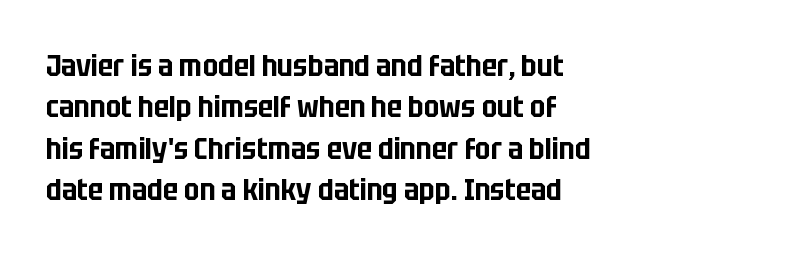
Nope, not italic — everything's standing straight. This rendering features lettering with no underline. Does extra space separate the letters? No, they use regular spacing. Regarding serifs, this sample does without them. The letters advance in unequal steps, a hallmark of proportional type. The compositor pushed each line to the left boundary.
